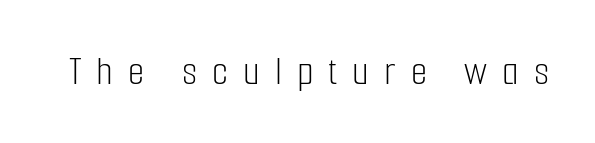
The type is letterspaced generously, with wide tracking. Every character sits straight up, as roman type does. A typesetter would call this proportional, since set widths differ per character. Letterform terminals end flat and unadorned throughout the passage. Stroke thickness stays within the range of a standard reading face or lighter. Lines of text with bare space underneath.
